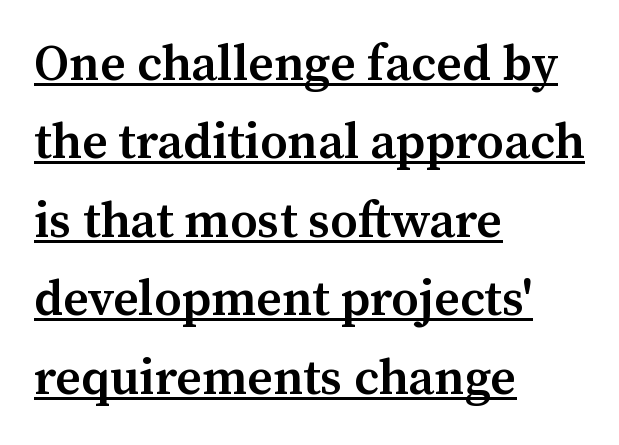
{"serif": "yes", "italic": "no", "bold": "semi", "weight": "semibold", "width": "normal", "stroke_contrast": "medium", "x_height": "medium", "monospaced": "no", "underline": "yes", "align": "left", "line_spacing": "normal", "line_spacing_ratio": 1.57, "letter_spacing": "normal", "letter_spacing_em": 0.0, "glyph_px": 50}
